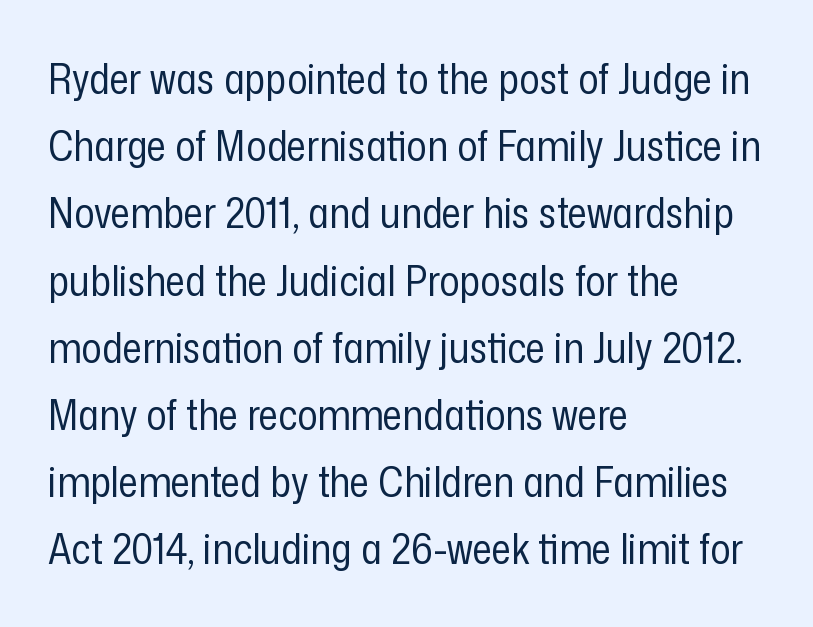
{"serif": "no", "italic": "no", "bold": "no", "weight": "regular", "width": "condensed", "stroke_contrast": "low", "x_height": "medium", "monospaced": "no", "underline": "no", "align": "left", "line_spacing": "normal", "line_spacing_ratio": 1.6, "letter_spacing": "normal", "letter_spacing_em": 0.0, "glyph_px": 42}
